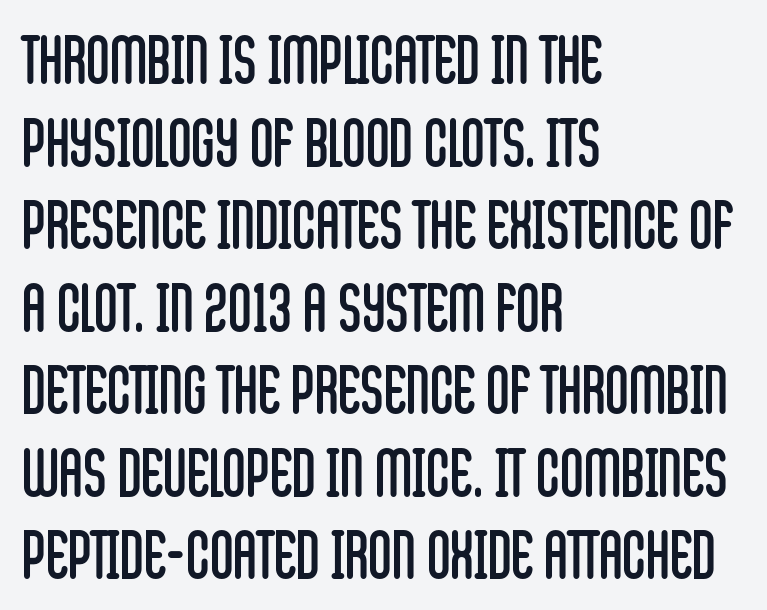
The image shows 65 px regular-weight, condensed sans-serif type, upright; set left-aligned, normal line spacing (1.27x), normal letter spacing, not underlined; low stroke contrast and a large x-height.
